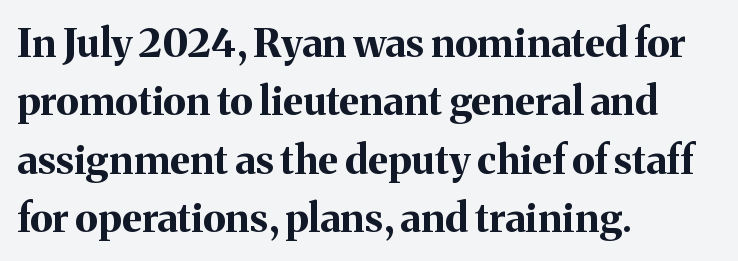
{"serif": "yes", "italic": "no", "bold": "yes", "weight": "bold", "width": "normal", "stroke_contrast": "medium", "x_height": "medium", "monospaced": "no", "underline": "no", "align": "left", "line_spacing": "normal", "line_spacing_ratio": 1.46, "letter_spacing": "normal", "letter_spacing_em": 0.0, "glyph_px": 40}
